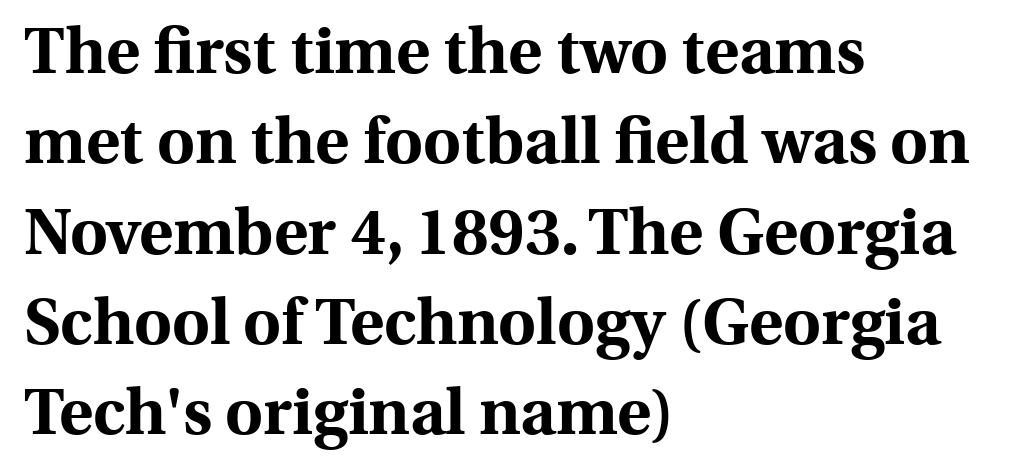
Compared with typical paragraphs, the rows here are spaced about the same. This sample uses plain, unmodified letter spacing. Classification — serif. Notice how thick the strokes are: this is what a full bold looks like.
